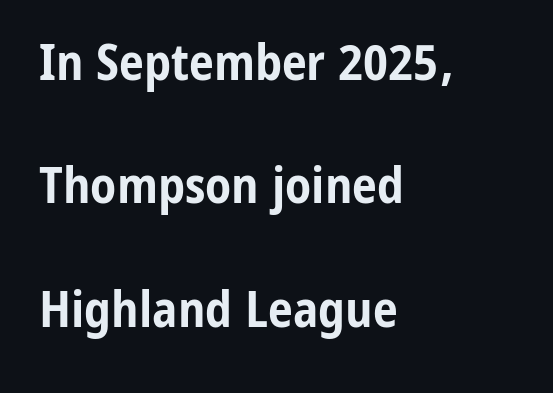
{"serif": "no", "italic": "no", "bold": "yes", "weight": "bold", "width": "condensed", "stroke_contrast": "low", "x_height": "medium", "monospaced": "no", "underline": "no", "align": "left", "line_spacing": "loose", "line_spacing_ratio": 2.47, "letter_spacing": "normal", "letter_spacing_em": 0.0, "glyph_px": 50}
